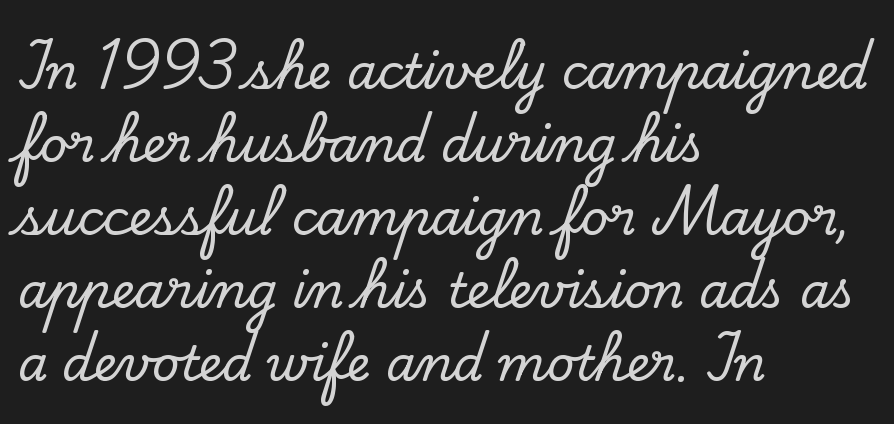
You could not count columns in this text — the font is proportionally spaced. Horizontal bands of white between lines are of average thickness. Glance below the letters and you will spot only blank space.
